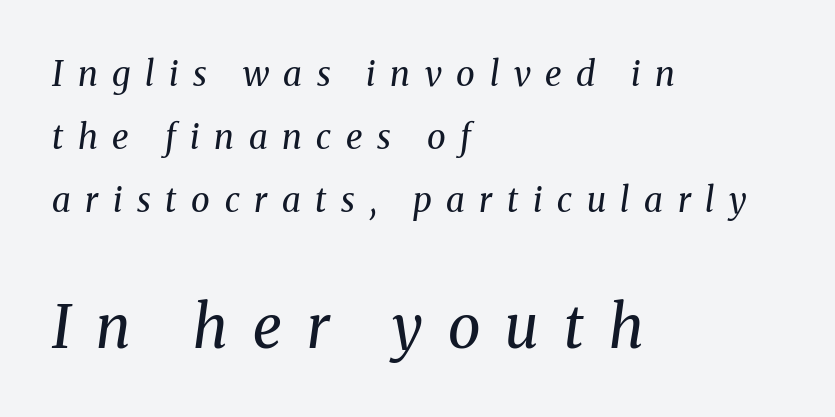
The image shows 59 px regular-weight serif type, italic (leaning right); set left-aligned, line spacing 1.86x, unusually wide letter spacing (+0.43 em), not underlined; the second (bottom) block is 1.74x larger; medium stroke contrast and a medium x-height.
